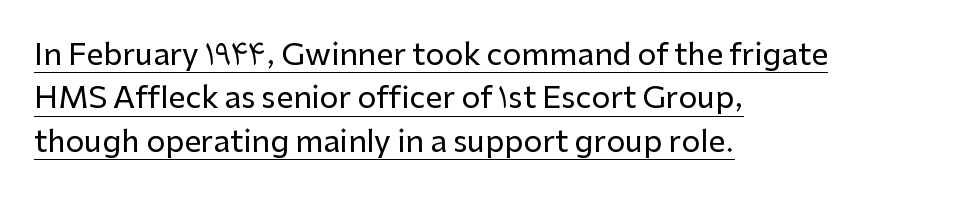
In terms of letterspacing, this is plain default setting. In terms of posture, this sample is upright. Leftover space on each line is placed entirely after the last word. Line spacing here is normal. In designer terms, the underline attribute is active on this setting. These lines are composed in type without serifs.
